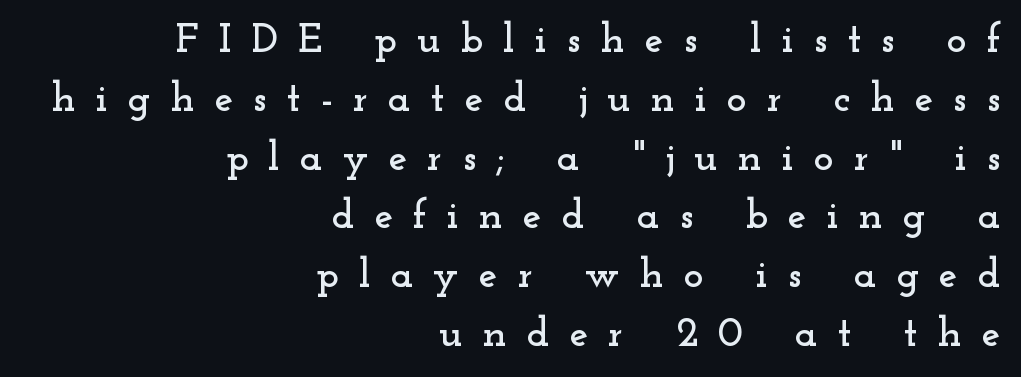
Classification — serif. Check the space under the baseline: it is left empty. The rows are spaced the way most documents space them. The gaps between neighbouring characters are conspicuously large.
